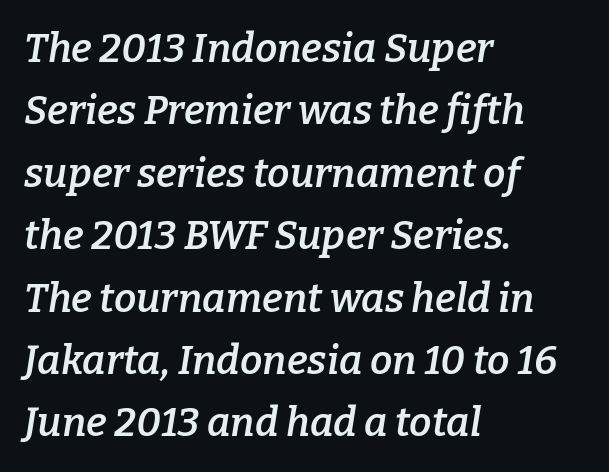
The image shows 40 px semibold serif type, italic (leaning right); set left-aligned, normal line spacing (1.56x), normal letter spacing, not underlined; low stroke contrast and a medium x-height.
